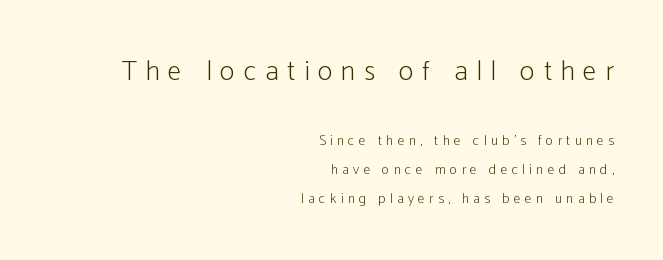
The image shows 28 px light, condensed sans-serif type, upright; set right-aligned, loose line spacing (2.06x), unusually wide letter spacing (+0.31 em), not underlined; the first (top) block is 2.0x larger; low stroke contrast and a medium x-height.
